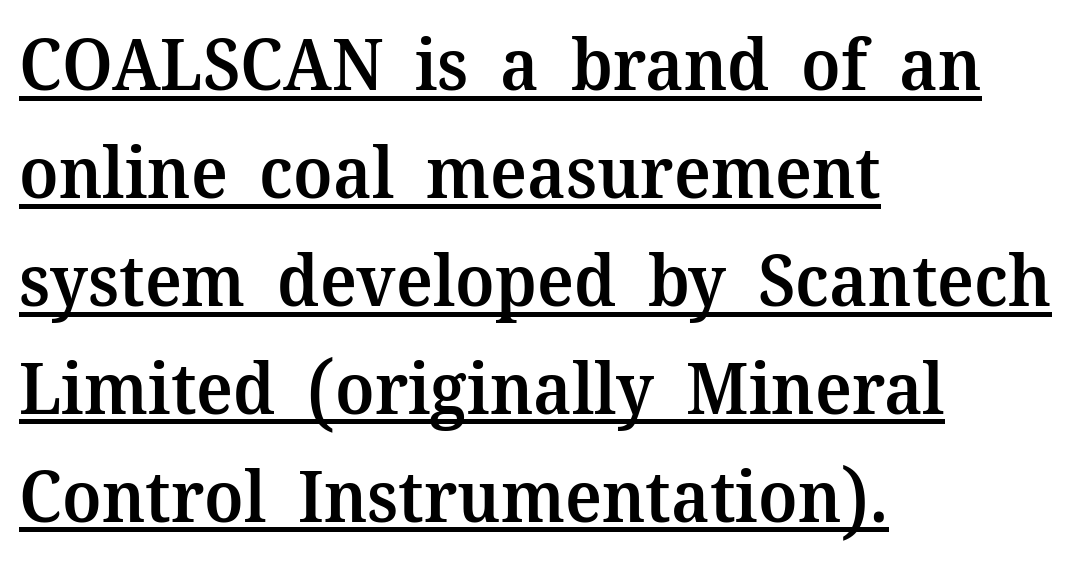
Q: Is the text bold? A: Semi-bold.
Q: Is the text italic (slanted)? A: No, it is upright.
Q: Is the typeface a serif or a sans-serif typeface? A: Serif.
Q: Is the text underlined? A: Yes.
Q: How is the paragraph aligned? A: Left-aligned.
Q: Is the spacing between letters normal or unusually wide? A: Normal.
Q: Is the spacing between lines tight, normal or loose? A: Normal.
Q: Width (condensed, normal, or wide)? A: Normal.
Q: Stroke contrast? A: Medium.
Q: x-height? A: Medium.
Q: Monospaced? A: No.
